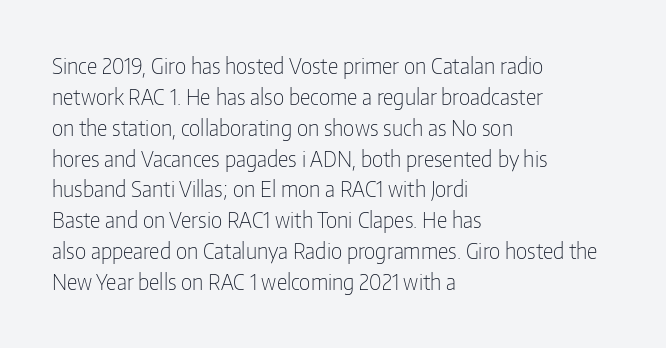
{"italic": "no", "bold": "no", "underline": "no", "align": "left", "line_spacing": "normal", "line_spacing_ratio": 1.47, "letter_spacing": "normal", "letter_spacing_em": 0.0, "glyph_px": 21}
